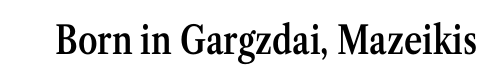
{"serif": "yes", "italic": "no", "bold": "semi", "weight": "semibold", "width": "condensed", "stroke_contrast": "medium", "x_height": "medium", "monospaced": "no", "underline": "no", "letter_spacing": "normal", "letter_spacing_em": 0.0, "glyph_px": 39}
